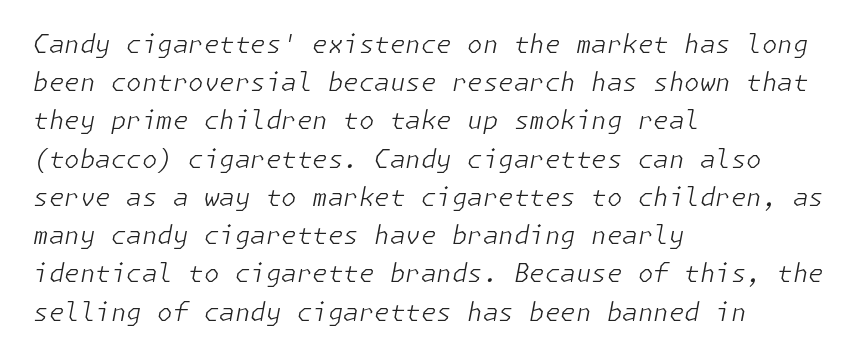
{"italic": "yes", "lean": "right", "slant_degrees": 11, "bold": "no", "underline": "no", "align": "left", "line_spacing": "normal", "line_spacing_ratio": 1.53, "letter_spacing": "normal", "letter_spacing_em": 0.0, "glyph_px": 25}
